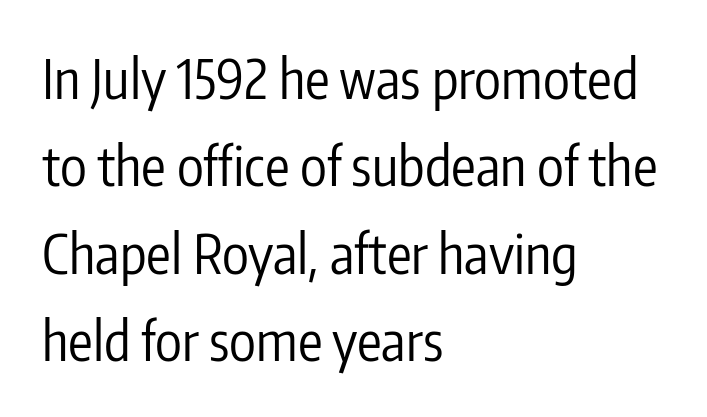
Weight: not bold — regular or lighter. Is this a sans? Yes — the strokes have no serifs. The gap between lines stays unmarked. Alignment: flush left. Posture: vertical. Horizontal bands of white between lines are of average thickness.
